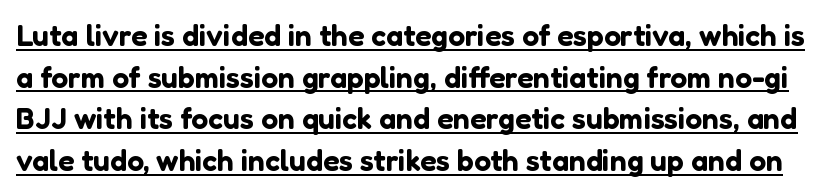
Is there any slant? The stems are plumb. Underline: present. Character widths vary here, with narrow letters taking less room than wide ones. Nobody touched the tracking dial on this one.
